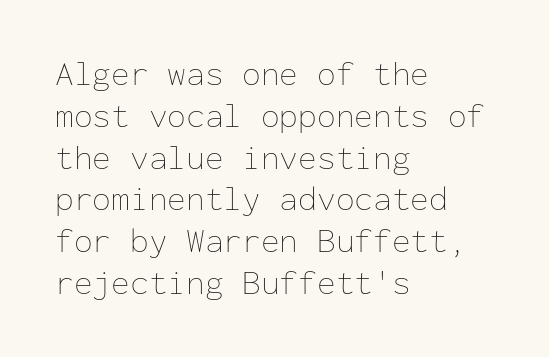
{"italic": "no", "bold": "no", "weight": "thin", "width": "normal", "stroke_contrast": "low", "x_height": "medium", "monospaced": "yes", "underline": "no", "align": "left", "line_spacing_ratio": 1.23, "letter_spacing": "normal", "letter_spacing_em": 0.0, "glyph_px": 34}
